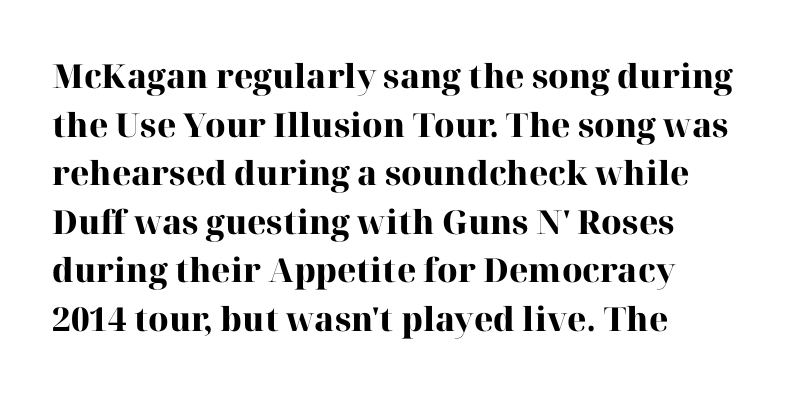
Q: Is the text bold? A: Yes.
Q: Is the text italic (slanted)? A: No, it is upright.
Q: Is the typeface a serif or a sans-serif typeface? A: Serif.
Q: Is the text underlined? A: No.
Q: Is the spacing between letters normal or unusually wide? A: Normal.
Q: Is the spacing between lines tight, normal or loose? A: Normal.
Q: Width (condensed, normal, or wide)? A: Normal.
Q: Stroke contrast? A: High.
Q: x-height? A: Medium.
Q: Monospaced? A: No.
